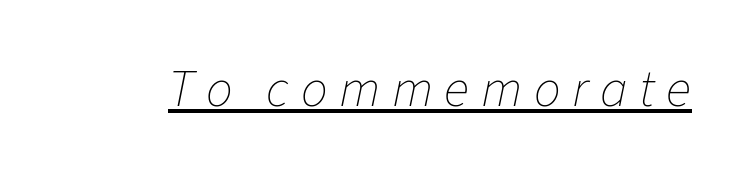
{"italic": "yes", "lean": "right", "slant_degrees": 11, "bold": "no", "weight": "thin", "width": "normal", "stroke_contrast": "low", "x_height": "medium", "monospaced": "no", "underline": "yes", "letter_spacing": "wide", "letter_spacing_em": 0.22, "glyph_px": 53}
